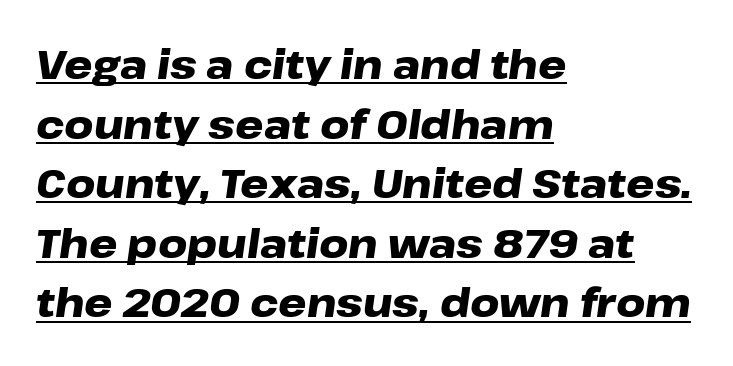
Q: Is the text bold? A: Yes.
Q: Is the text italic (slanted)? A: Yes, it leans right by about 8 degrees.
Q: Is the text underlined? A: Yes.
Q: How is the paragraph aligned? A: Left-aligned.
Q: Is the spacing between letters normal or unusually wide? A: Normal.
Q: Is the spacing between lines tight, normal or loose? A: Normal.
Q: Width (condensed, normal, or wide)? A: Wide.
Q: Stroke contrast? A: Low.
Q: x-height? A: Medium.
Q: Monospaced? A: No.
